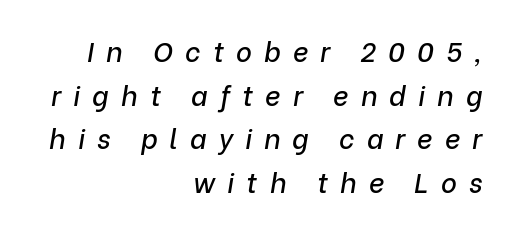
{"italic": "yes", "lean": "right", "slant_degrees": 9, "underline": "no", "align": "right", "line_spacing": "normal", "line_spacing_ratio": 1.62, "letter_spacing": "wide", "letter_spacing_em": 0.45, "glyph_px": 27}
